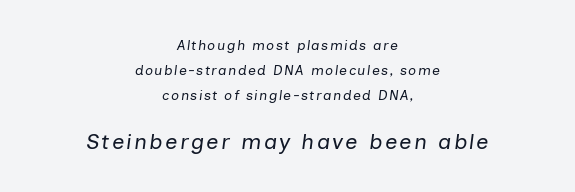
Q: Is the text bold? A: No.
Q: Is the text italic (slanted)? A: Yes, it leans right by about 7 degrees.
Q: Is the text underlined? A: No.
Q: How is the paragraph aligned? A: Centered.
Q: Which block of text is set in a larger size, the first (top) or the second (bottom)? A: The second (bottom) one.
